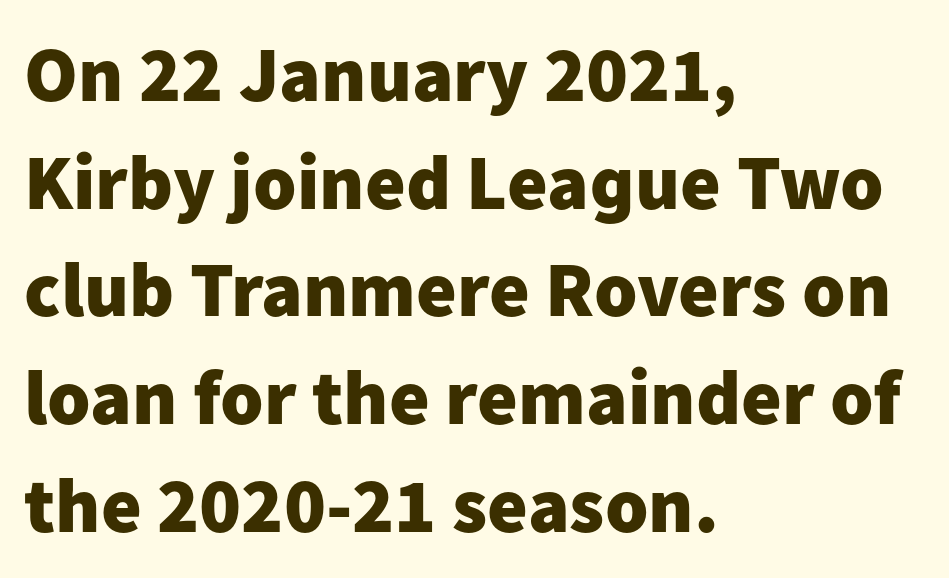
Q: Is the text bold? A: Yes.
Q: Is the text italic (slanted)? A: No, it is upright.
Q: Is the typeface a serif or a sans-serif typeface? A: Sans-serif.
Q: Is the text underlined? A: No.
Q: How is the paragraph aligned? A: Left-aligned.
Q: Is the spacing between letters normal or unusually wide? A: Normal.
Q: Is the spacing between lines tight, normal or loose? A: Normal.
Q: Width (condensed, normal, or wide)? A: Normal.
Q: Stroke contrast? A: Low.
Q: x-height? A: Medium.
Q: Monospaced? A: No.
